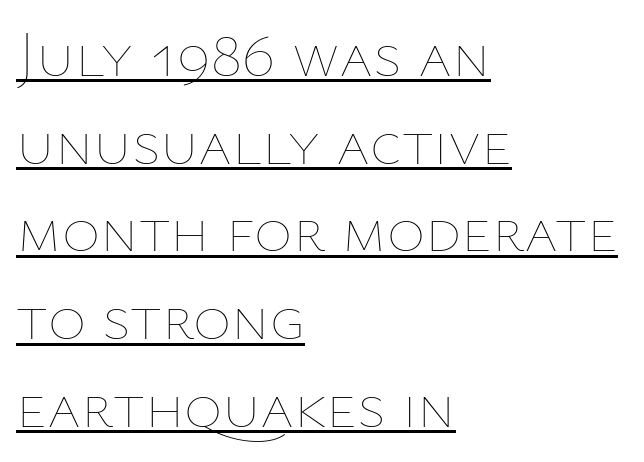
{"italic": "no", "bold": "no", "weight": "thin", "width": "normal", "stroke_contrast": "low", "x_height": "medium", "monospaced": "no", "underline": "yes", "align": "left", "line_spacing": "normal", "line_spacing_ratio": 1.35, "letter_spacing": "normal", "letter_spacing_em": 0.0, "glyph_px": 65}
